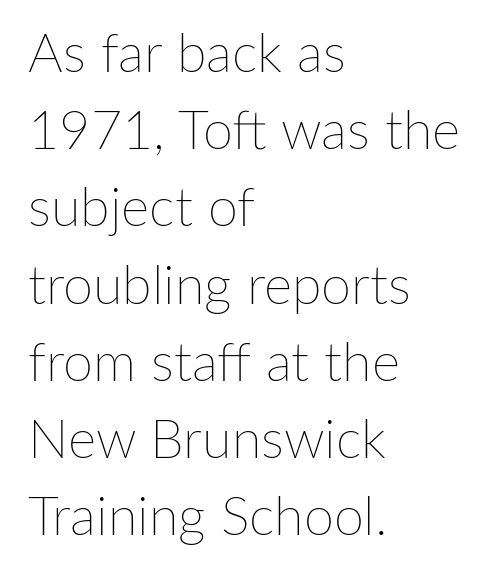
The image shows 54 px thin type, upright; set left-aligned, normal line spacing (1.43x), normal letter spacing, not underlined; low stroke contrast and a medium x-height.
